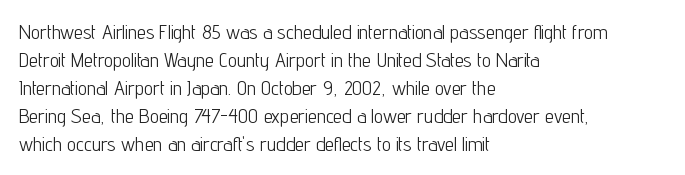
A roman cut, with each character standing at attention. Compared with a centered layout, this one pins lines to the left instead. Evenly set lines give the paragraph a standard silhouette. Heft: none added — not bold. The baseline area is clear.
